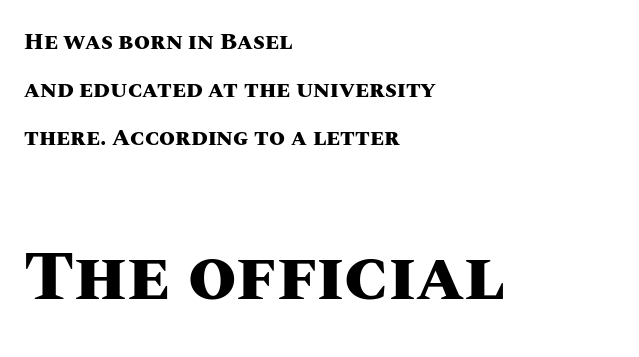
Any mark beneath the type? The region is blank. The rendering uses a bold face; every stroke is thick and dark. Posture: upright roman. Look at the tracking — it's just the regular setting, nothing added.
